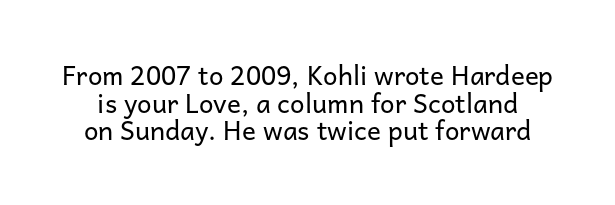
{"italic": "no", "bold": "no", "underline": "no", "line_spacing": "tight", "line_spacing_ratio": 1.06, "letter_spacing": "normal", "letter_spacing_em": 0.0, "glyph_px": 26}
